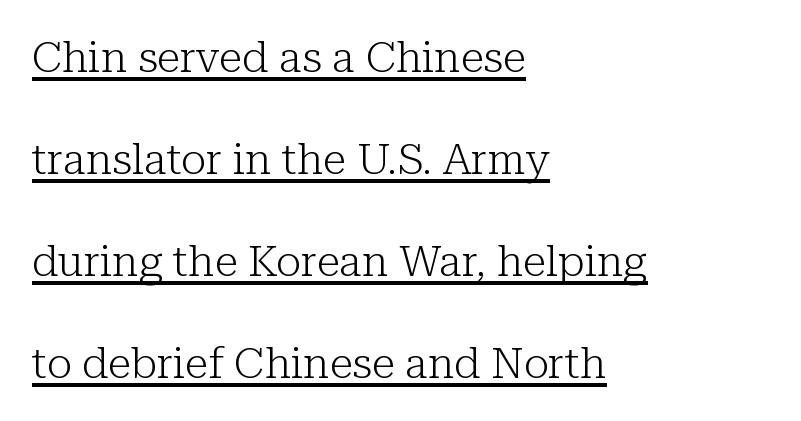
{"serif": "yes", "italic": "no", "bold": "no", "weight": "light", "width": "normal", "stroke_contrast": "low", "x_height": "medium", "monospaced": "no", "underline": "yes", "align": "left", "line_spacing": "loose", "line_spacing_ratio": 2.37, "letter_spacing": "normal", "letter_spacing_em": 0.0, "glyph_px": 43}
